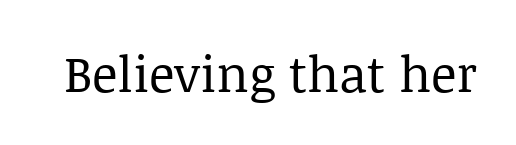
Weight: regular or lighter. The letters advance in unequal steps, a hallmark of proportional type. The area under the type is left untouched. Ascenders rise straight up at ninety degrees. Inter-character spacing is left at the font's built-in metrics.
